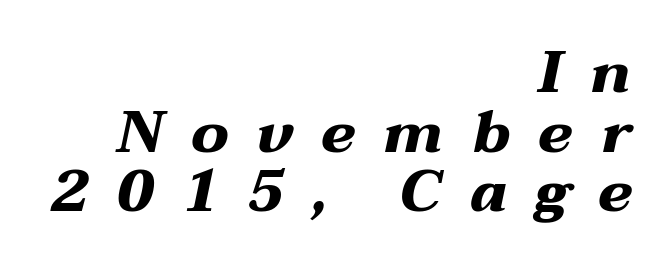
{"italic": "yes", "lean": "right", "slant_degrees": 12, "bold": "yes", "weight": "heavy", "width": "wide", "stroke_contrast": "medium", "x_height": "medium", "monospaced": "no", "underline": "no", "align": "right", "line_spacing": "tight", "line_spacing_ratio": 1.01, "letter_spacing": "wide", "letter_spacing_em": 0.48, "glyph_px": 59}
